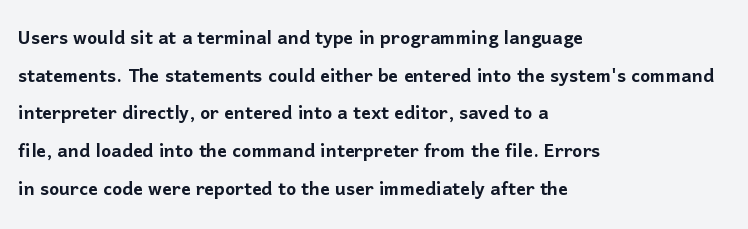
{"italic": "no", "underline": "no", "align": "left", "line_spacing": "normal", "line_spacing_ratio": 1.57, "letter_spacing": "normal", "letter_spacing_em": 0.0, "glyph_px": 24}
